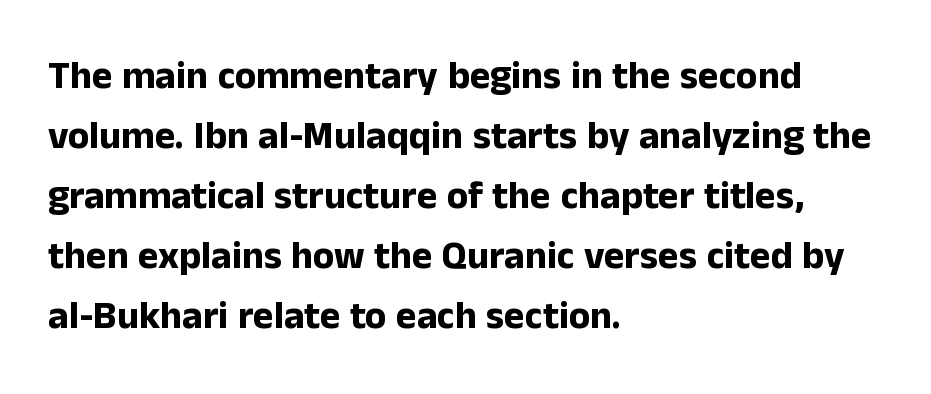
The image shows 39 px bold sans-serif type, upright; set left-aligned, normal line spacing (1.54x), normal letter spacing, not underlined; low stroke contrast and a medium x-height.
